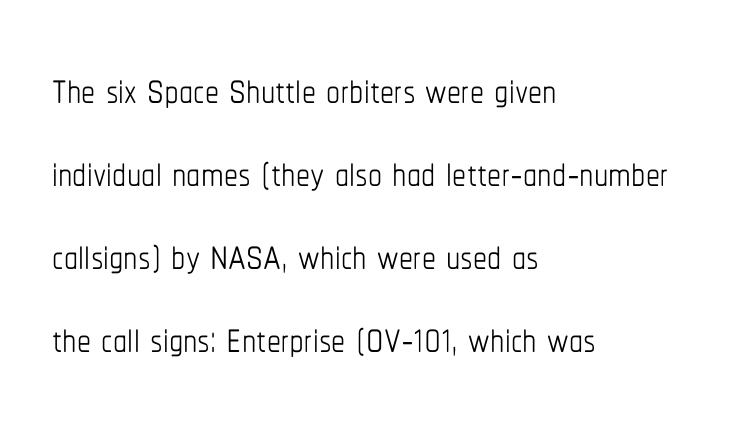
The image shows 56 px thin, condensed type, upright; set left-aligned, normal line spacing (1.48x), normal letter spacing, not underlined; low stroke contrast and a medium x-height.
